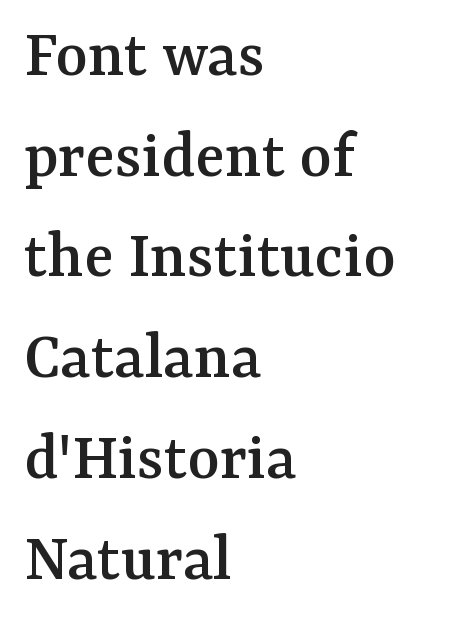
The image shows 69 px serif type, upright; set left-aligned, normal line spacing (1.46x), normal letter spacing, not underlined; medium stroke contrast and a medium x-height.
